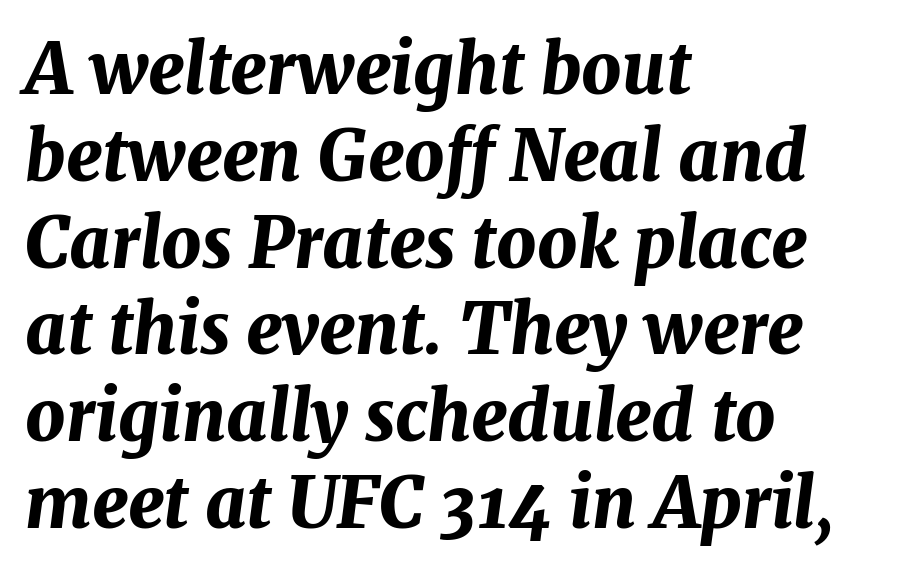
The image shows 70 px bold type, italic (leaning right); set left-aligned, line spacing 1.24x, normal letter spacing, not underlined; medium stroke contrast and a medium x-height.
